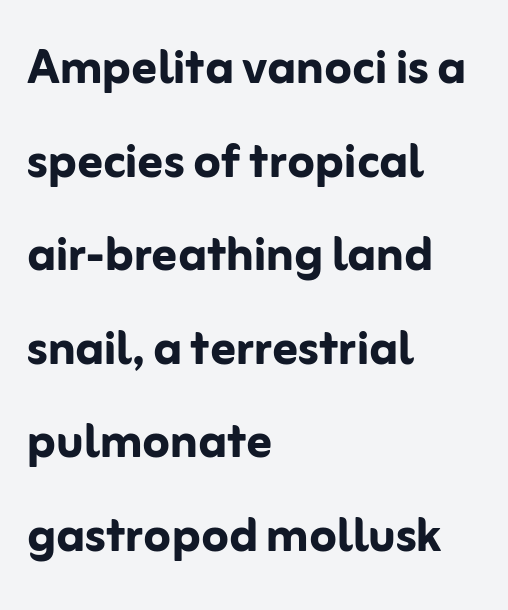
{"serif": "no", "italic": "no", "bold": "yes", "weight": "semibold", "width": "normal", "stroke_contrast": "low", "x_height": "medium", "monospaced": "no", "underline": "no", "align": "left", "line_spacing": "normal", "line_spacing_ratio": 1.51, "letter_spacing": "normal", "letter_spacing_em": 0.0, "glyph_px": 62}
